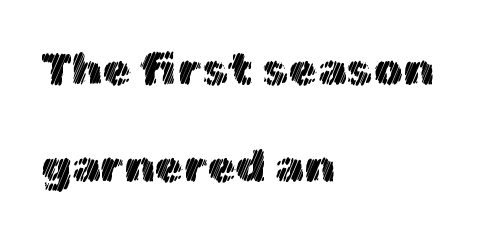
Q: Is the text italic (slanted)? A: No, it is upright.
Q: Is the text underlined? A: No.
Q: How is the paragraph aligned? A: Left-aligned.
Q: Is the spacing between letters normal or unusually wide? A: Normal.
Q: Is the spacing between lines tight, normal or loose? A: Loose.
Q: Width (condensed, normal, or wide)? A: Normal.
Q: x-height? A: Medium.
Q: Monospaced? A: No.
